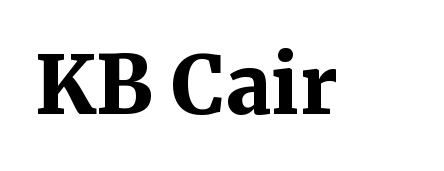
Q: Is the text bold? A: Yes.
Q: Is the text italic (slanted)? A: No, it is upright.
Q: Is the typeface a serif or a sans-serif typeface? A: Serif.
Q: Is the text underlined? A: No.
Q: Is the spacing between letters normal or unusually wide? A: Normal.
Q: Width (condensed, normal, or wide)? A: Normal.
Q: Stroke contrast? A: Medium.
Q: x-height? A: Medium.
Q: Monospaced? A: No.
